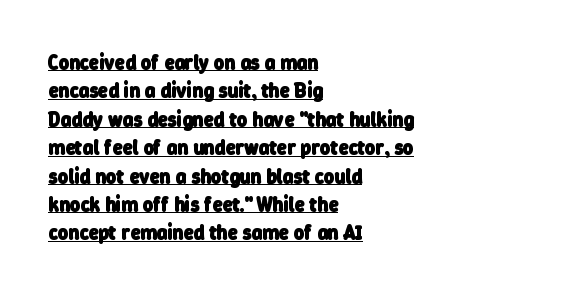
{"bold": "yes", "underline": "yes", "align": "left", "line_spacing": "normal", "line_spacing_ratio": 1.42, "letter_spacing": "normal", "letter_spacing_em": 0.0, "glyph_px": 20}
